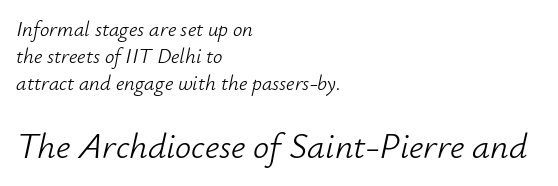
{"italic": "yes", "lean": "right", "slant_degrees": 12, "bold": "no", "weight": "light", "width": "normal", "stroke_contrast": "low", "x_height": "small", "monospaced": "no", "underline": "no", "align": "left", "line_spacing": "normal", "line_spacing_ratio": 1.28, "letter_spacing": "normal", "letter_spacing_em": 0.0, "larger_block": "second", "size_ratio": 1.71, "glyph_px": 36}
